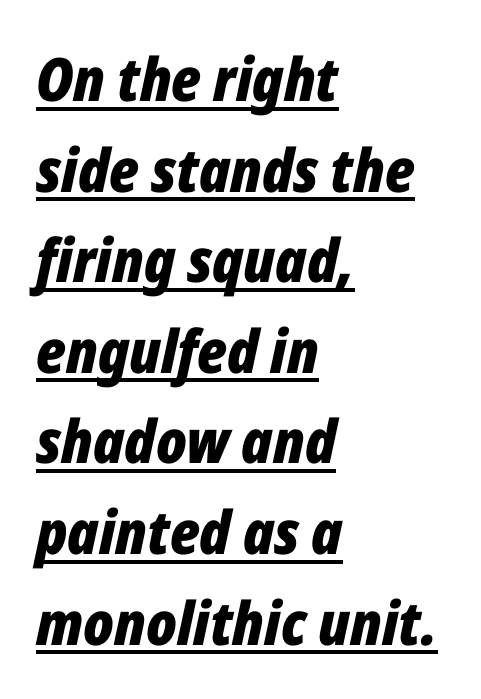
Typographic density is high because the face is bold. Words appear dense and cohesive because spacing is normal. A typesetter would call this leading conventional body-copy spacing. When letters slant like this, we call the style italic.
